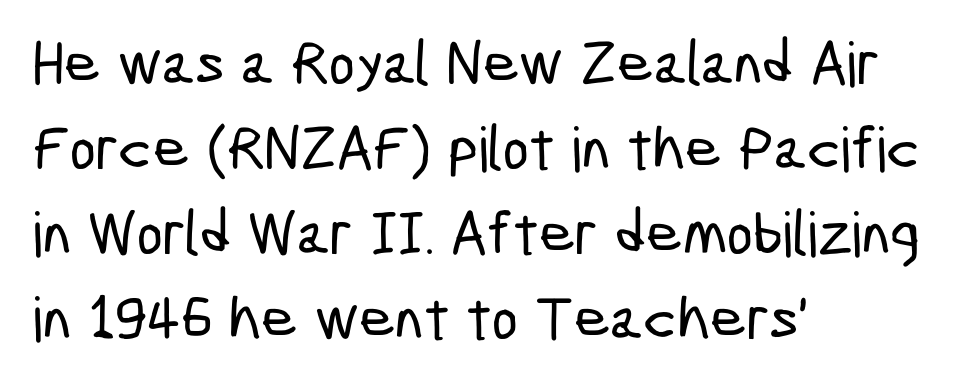
Line beginnings align vertically; line endings do not. Quick note: underline off. Reading down the column, the eye jumps a familiar distance to each next line. The passage shown is typed in a proportional face where columns would drift. Here the glyphs are tracked normally, forming tight word shapes. Look at the bottom of the vertical strokes: they stop flat, with no serifs.
